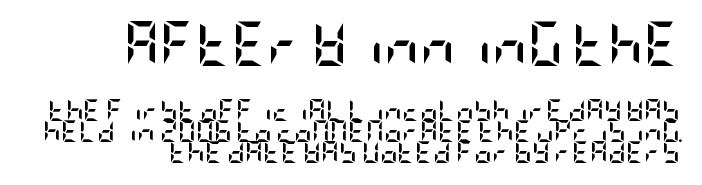
The image shows 44 px semibold, condensed sans-serif type, upright; set right-aligned, tight line spacing (0.95x), normal letter spacing, not underlined; the first (top) block is 2.0x larger; low stroke contrast and a large x-height.
